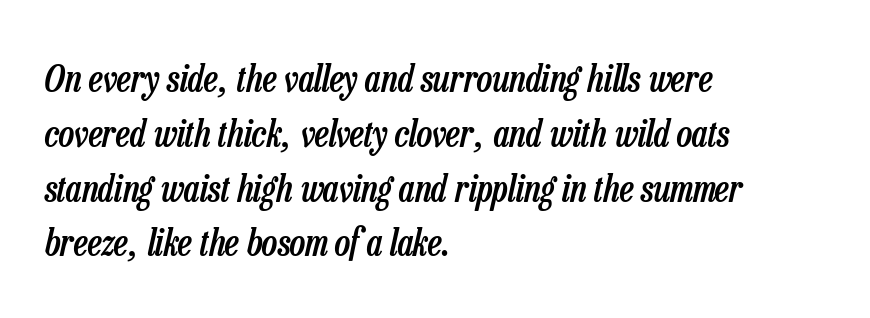
The image shows 37 px semibold, condensed type, italic (leaning right); set left-aligned, normal line spacing (1.48x), normal letter spacing, not underlined; low stroke contrast and a medium x-height.
